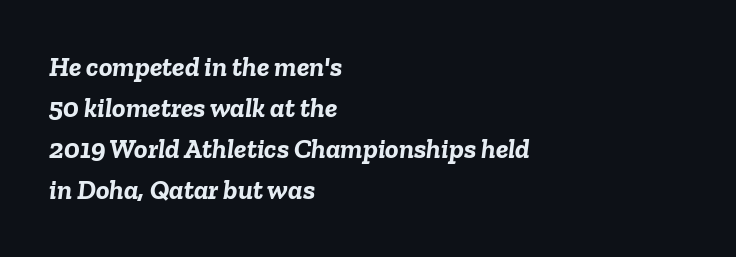
Q: Is the text bold? A: Yes.
Q: Is the text italic (slanted)? A: Yes, it leans right by about 6 degrees.
Q: Is the text underlined? A: No.
Q: How is the paragraph aligned? A: Left-aligned.
Q: Is the spacing between letters normal or unusually wide? A: Normal.
Q: Is the spacing between lines tight, normal or loose? A: Normal.
Q: Width (condensed, normal, or wide)? A: Normal.
Q: Stroke contrast? A: Low.
Q: x-height? A: Medium.
Q: Monospaced? A: No.
